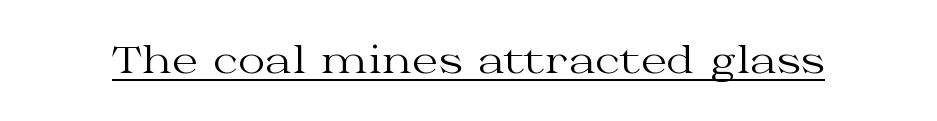
The image shows 37 px regular-weight, wide serif type, upright; set normal letter spacing, underlined; medium stroke contrast and a medium x-height.
